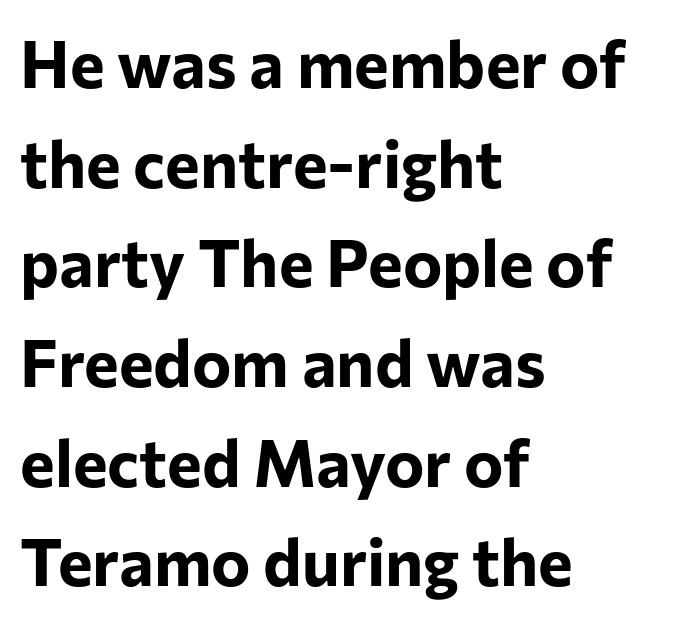
{"serif": "no", "italic": "no", "bold": "yes", "weight": "bold", "width": "normal", "stroke_contrast": "low", "x_height": "medium", "monospaced": "no", "underline": "no", "align": "left", "line_spacing": "normal", "line_spacing_ratio": 1.51, "letter_spacing": "normal", "letter_spacing_em": 0.0, "glyph_px": 66}
